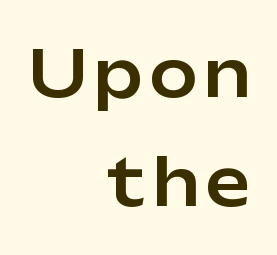
{"serif": "no", "italic": "no", "width": "normal", "stroke_contrast": "low", "x_height": "medium", "monospaced": "no", "underline": "no", "align": "right", "line_spacing": "normal", "line_spacing_ratio": 1.7, "glyph_px": 64}
